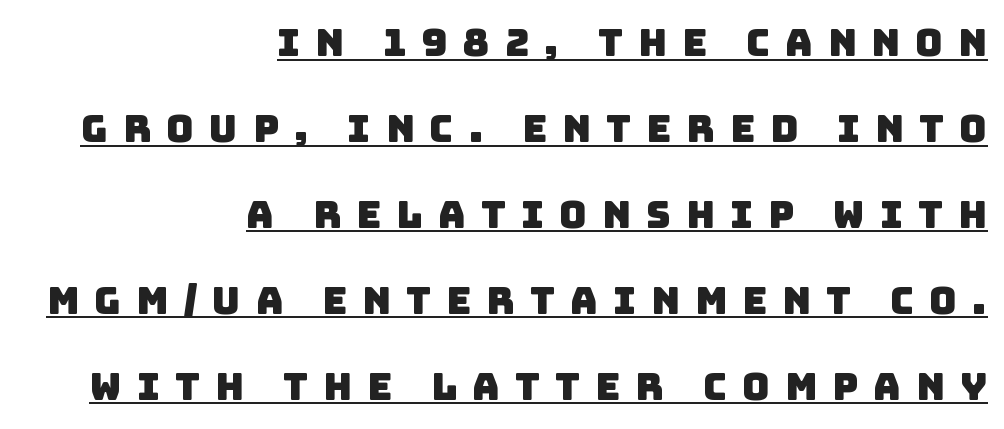
Q: Is the typeface a serif or a sans-serif typeface? A: Sans-serif.
Q: Is the text underlined? A: Yes.
Q: How is the paragraph aligned? A: Right-aligned.
Q: Is the spacing between letters normal or unusually wide? A: Unusually wide.
Q: Is the spacing between lines tight, normal or loose? A: Loose.
Q: Width (condensed, normal, or wide)? A: Normal.
Q: Stroke contrast? A: Low.
Q: x-height? A: Large.
Q: Monospaced? A: No.
